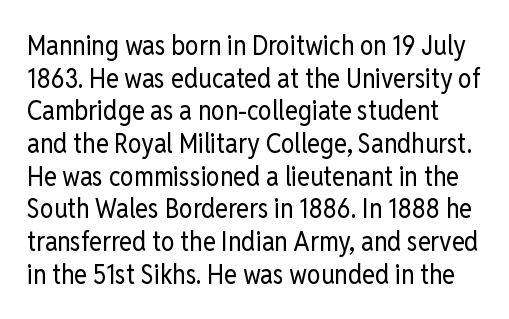
{"italic": "no", "bold": "no", "underline": "no", "line_spacing_ratio": 1.21, "letter_spacing": "normal", "letter_spacing_em": 0.0, "glyph_px": 27}
